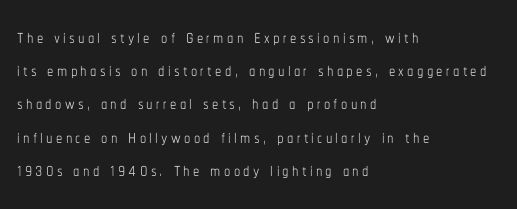
{"italic": "no", "bold": "no", "underline": "no", "align": "left", "line_spacing": "normal", "line_spacing_ratio": 1.33, "glyph_px": 25}
